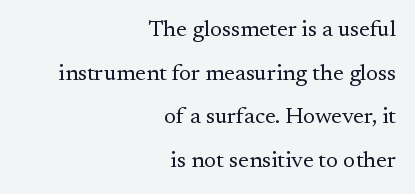
Q: Is the text bold? A: No.
Q: Is the text italic (slanted)? A: No, it is upright.
Q: Is the text underlined? A: No.
Q: How is the paragraph aligned? A: Right-aligned.
Q: Is the spacing between letters normal or unusually wide? A: Normal.
Q: Is the spacing between lines tight, normal or loose? A: Loose.
